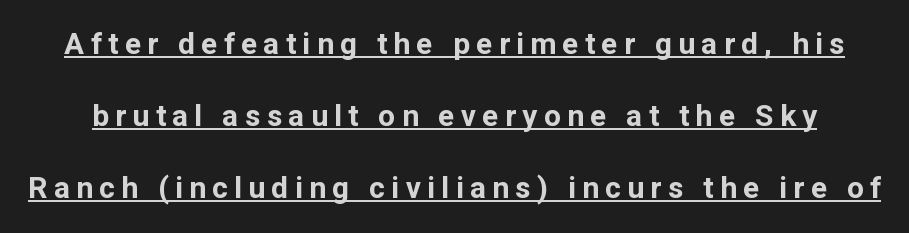
Vertical strokes here are truly vertical. Every word sits above its own underline. On the weight axis this lands at bold, roughly 700. Is this a sans? Yes — the strokes have no serifs. Loose tracking; the words dissolve into strings of separated letters.
